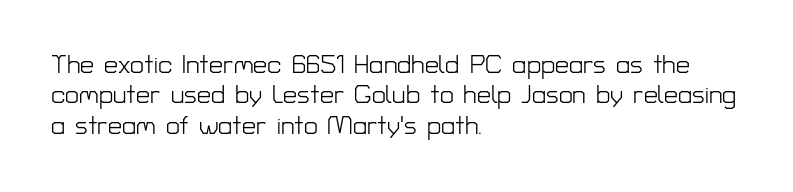
Q: Is the text bold? A: No.
Q: Is the text italic (slanted)? A: No, it is upright.
Q: Is the text underlined? A: No.
Q: How is the paragraph aligned? A: Left-aligned.
Q: Is the spacing between letters normal or unusually wide? A: Normal.
